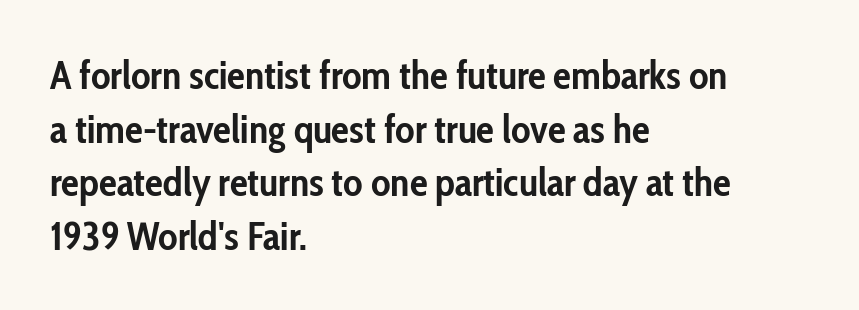
{"serif": "no", "italic": "no", "bold": "yes", "weight": "semibold", "width": "condensed", "stroke_contrast": "low", "x_height": "medium", "monospaced": "no", "underline": "no", "align": "left", "line_spacing": "normal", "line_spacing_ratio": 1.34, "letter_spacing": "normal", "letter_spacing_em": 0.0, "glyph_px": 40}
